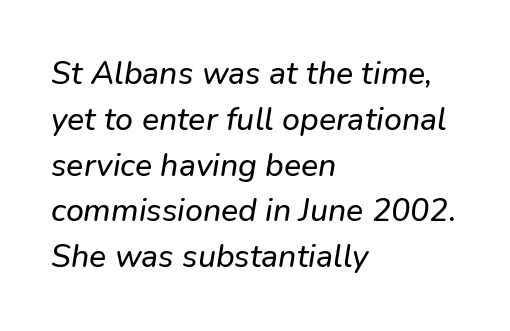
These lines stack with their left ends in a neat column. The gaps between neighbouring characters are ordinary and unremarkable. Summary of vertical rhythm: regular, with standard interline spacing. The rendering uses natural spacing where letterforms have individual widths.
